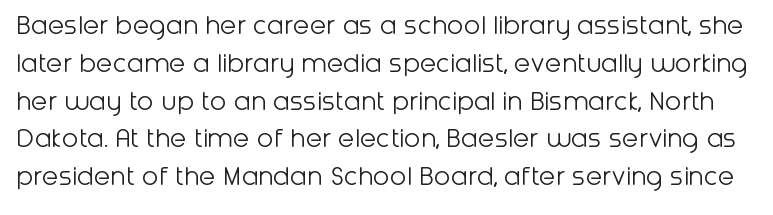
Q: Is the text bold? A: No.
Q: Is the text italic (slanted)? A: No, it is upright.
Q: Is the typeface a serif or a sans-serif typeface? A: Sans-serif.
Q: Is the text underlined? A: No.
Q: Is the spacing between letters normal or unusually wide? A: Normal.
Q: Is the spacing between lines tight, normal or loose? A: Normal.
Q: Width (condensed, normal, or wide)? A: Normal.
Q: Stroke contrast? A: Low.
Q: x-height? A: Medium.
Q: Monospaced? A: No.
